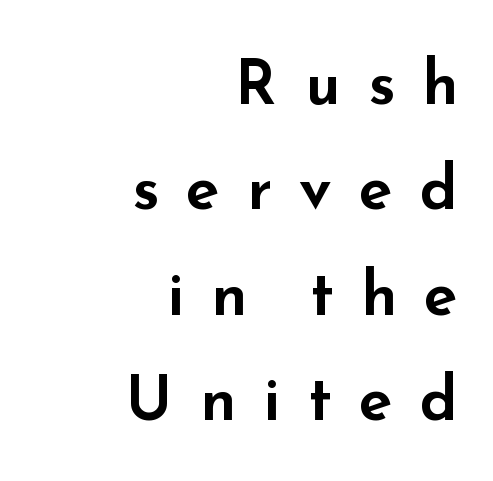
The image shows 62 px wide sans-serif type, upright; set right-aligned, normal line spacing (1.7x), unusually wide letter spacing (+0.44 em), not underlined; low stroke contrast and a small x-height.
